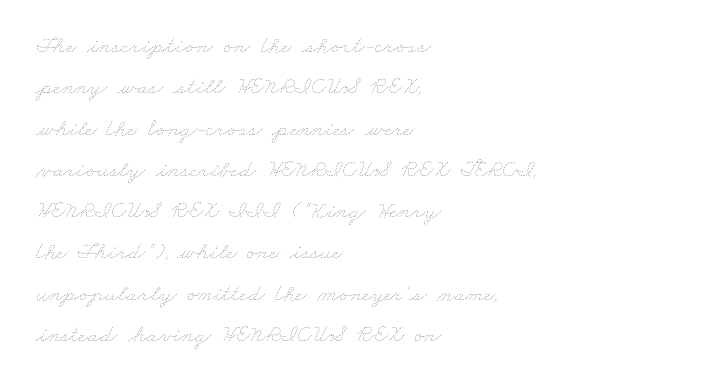
Any mark beneath the type? The region is blank. The passage shown is not bold in any degree. This sample is left-justified, so line endings fall wherever the words run out. Nobody touched the tracking dial on this one.
